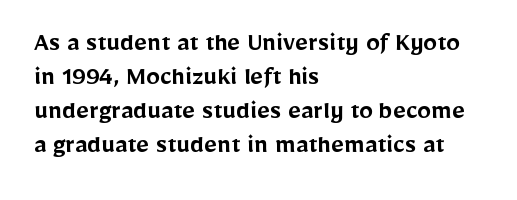
Rendered with straight, roman letterforms. Between one letter and the next there's only the usual sliver of space. I'd describe the lettering as semibold — firm but not a full bold. Descenders hang freely into open space. The rendering anchors every line to the left-hand side. Here the designer chose a conventional face with non-uniform glyph widths.
